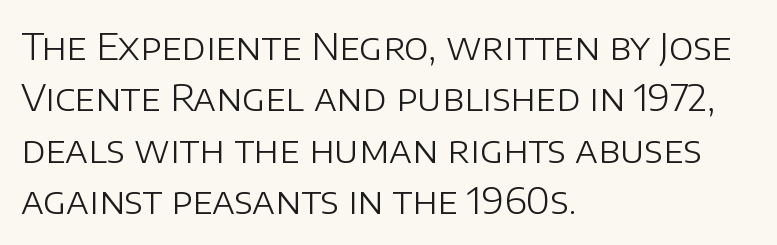
Check where the strokes stop: nothing finishes them off — pure sans. Quick note: underline off. Counters stay open thanks to moderate or lighter strokes. Each new line begins a customary step beneath the previous one. The rag falls on the right side of this text block. How are the letters spaced? Ordinarily, with no added tracking.
